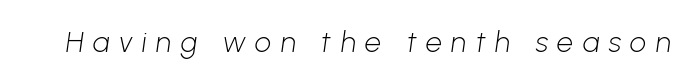
{"serif": "no", "bold": "no", "weight": "light", "width": "normal", "stroke_contrast": "low", "x_height": "medium", "monospaced": "no", "underline": "no", "letter_spacing": "wide", "letter_spacing_em": 0.32, "glyph_px": 29}
